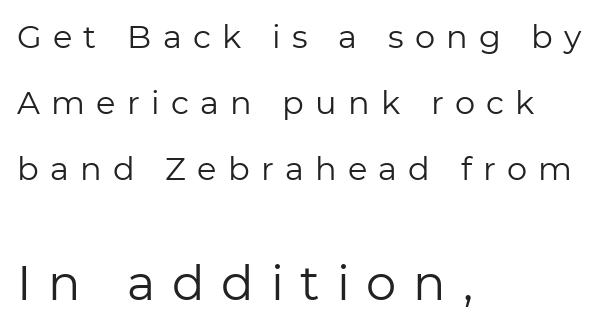
Designer's note — italics off, roman on. Stem width sits at or under what a default text font uses. These two chunks differ in scale, with the bottom chunk taking the larger measure. Reading down the block, your eye returns to a fixed left position each line.
